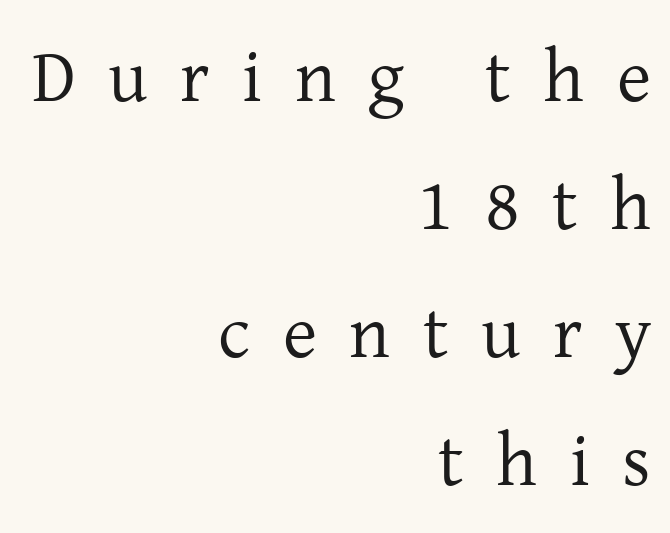
Small tapered or slab feet sit at the stroke ends, so this counts as serif. Beneath every word, the page is bare. The strokes are not fattened; the text isn't bold. Varying glyph widths throughout — classic text-font behaviour. The lines are quadded right.
